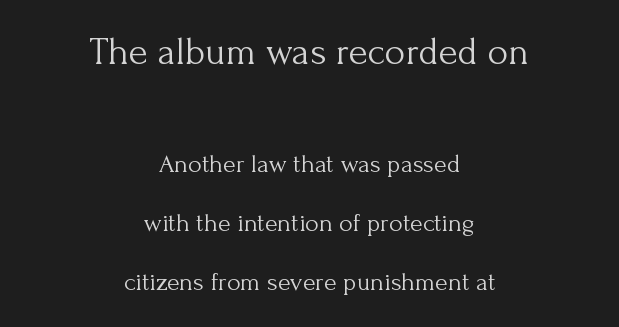
Q: Is the text bold? A: No.
Q: Is the text italic (slanted)? A: No, it is upright.
Q: Is the typeface a serif or a sans-serif typeface? A: Serif.
Q: Is the text underlined? A: No.
Q: How is the paragraph aligned? A: Centered.
Q: Is the spacing between letters normal or unusually wide? A: Normal.
Q: Is the spacing between lines tight, normal or loose? A: Loose.
Q: Which block of text is set in a larger size, the first (top) or the second (bottom)? A: The first (top) one.
Q: Width (condensed, normal, or wide)? A: Normal.
Q: Stroke contrast? A: Medium.
Q: x-height? A: Small.
Q: Monospaced? A: No.
